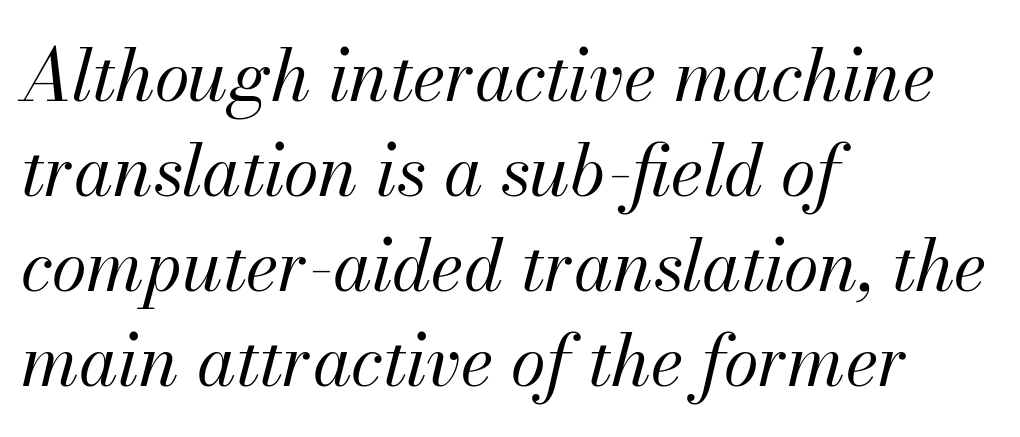
{"italic": "yes", "lean": "right", "slant_degrees": 13, "bold": "no", "weight": "regular", "width": "normal", "stroke_contrast": "medium", "x_height": "small", "monospaced": "no", "underline": "no", "align": "left", "line_spacing": "normal", "line_spacing_ratio": 1.34, "letter_spacing": "normal", "letter_spacing_em": 0.0, "glyph_px": 71}
